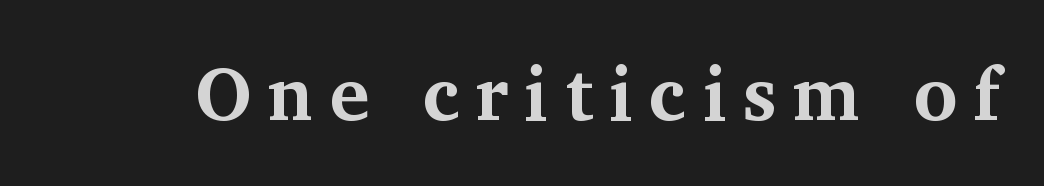
{"serif": "yes", "italic": "no", "bold": "yes", "weight": "bold", "width": "normal", "stroke_contrast": "medium", "x_height": "medium", "monospaced": "no", "underline": "no", "letter_spacing": "wide", "letter_spacing_em": 0.21, "glyph_px": 75}
